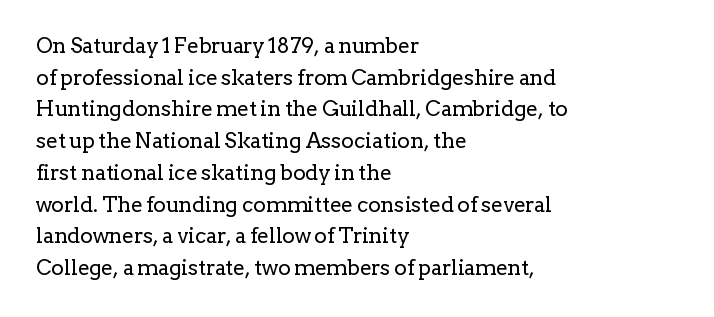
Style check: upright. Leftover space on each line is placed entirely after the last word. The rows are spaced the way most documents space them. The font is comparable to plain body text, perhaps lighter. Honestly, there is no underline to notice here at all. Nobody touched the tracking dial on this one.
